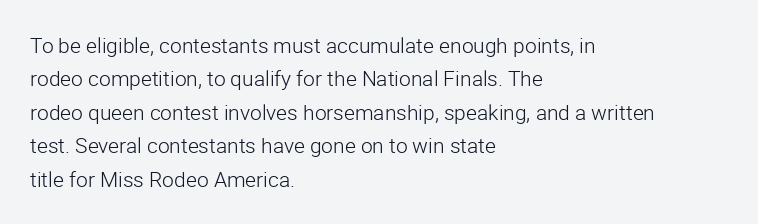
Q: Is the text bold? A: No.
Q: Is the text italic (slanted)? A: No, it is upright.
Q: Is the text underlined? A: No.
Q: How is the paragraph aligned? A: Left-aligned.
Q: Is the spacing between letters normal or unusually wide? A: Normal.
Q: Is the spacing between lines tight, normal or loose? A: Normal.
